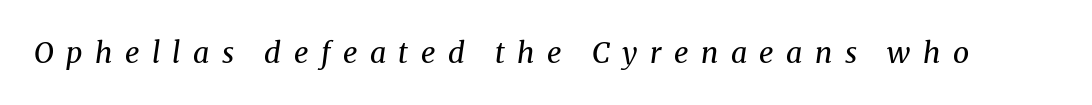
{"serif": "yes", "italic": "yes", "lean": "right", "slant_degrees": 8, "bold": "no", "weight": "regular", "width": "normal", "stroke_contrast": "medium", "x_height": "medium", "monospaced": "no", "underline": "no", "letter_spacing": "wide", "letter_spacing_em": 0.43, "glyph_px": 29}
